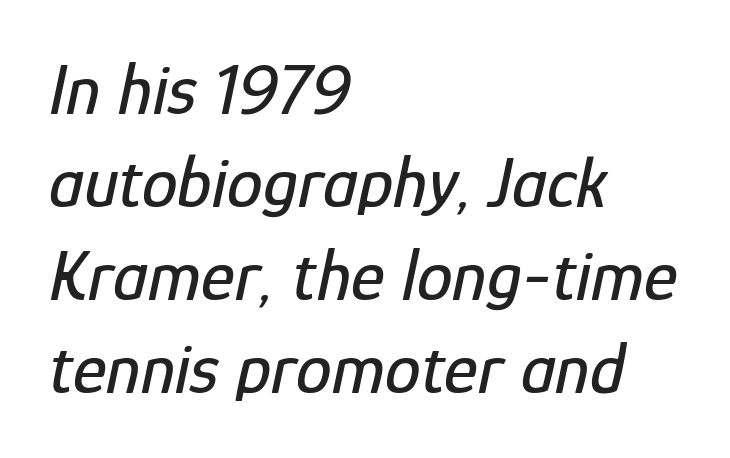
Unmarked baselines from the first word to the last. Regarding leading, the lines here are spaced in the standard way. Line beginnings align vertically; line endings do not. Would a proofreader flag this as italicized? Yes.
